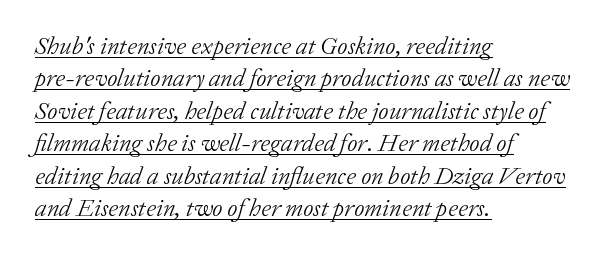
Quick note: italic. Ink coverage per letter is moderate at most. The line texture is even and compact thanks to regular tracking. The designer left line spacing at the default. Check the space under the baseline: a stroke is drawn there.
